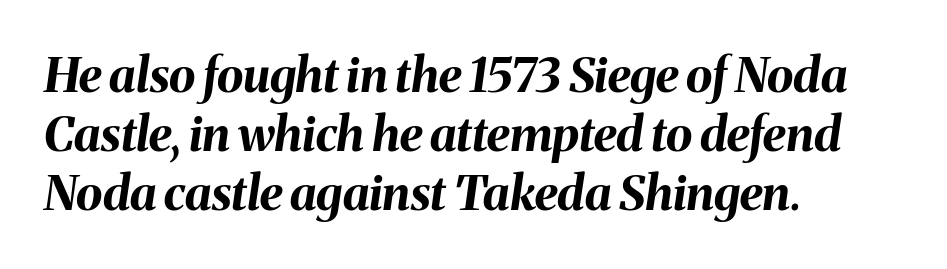
Q: Is the text bold? A: Yes.
Q: Is the text italic (slanted)? A: Yes, it leans right by about 8 degrees.
Q: Is the text underlined? A: No.
Q: How is the paragraph aligned? A: Left-aligned.
Q: Is the spacing between letters normal or unusually wide? A: Normal.
Q: Width (condensed, normal, or wide)? A: Normal.
Q: Stroke contrast? A: Medium.
Q: x-height? A: Medium.
Q: Monospaced? A: No.
